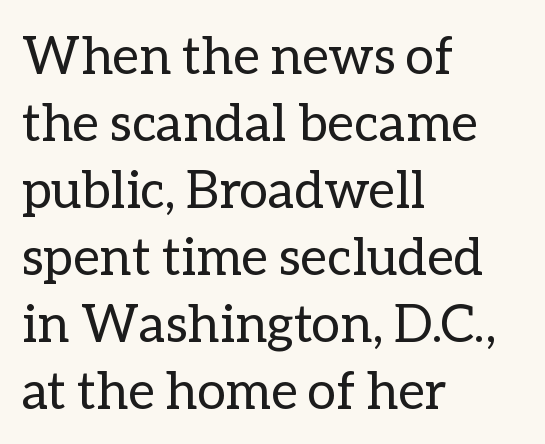
{"italic": "no", "bold": "no", "weight": "regular", "width": "normal", "stroke_contrast": "low", "x_height": "medium", "monospaced": "no", "underline": "no", "align": "left", "line_spacing": "normal", "line_spacing_ratio": 1.29, "letter_spacing": "normal", "letter_spacing_em": 0.0, "glyph_px": 52}
